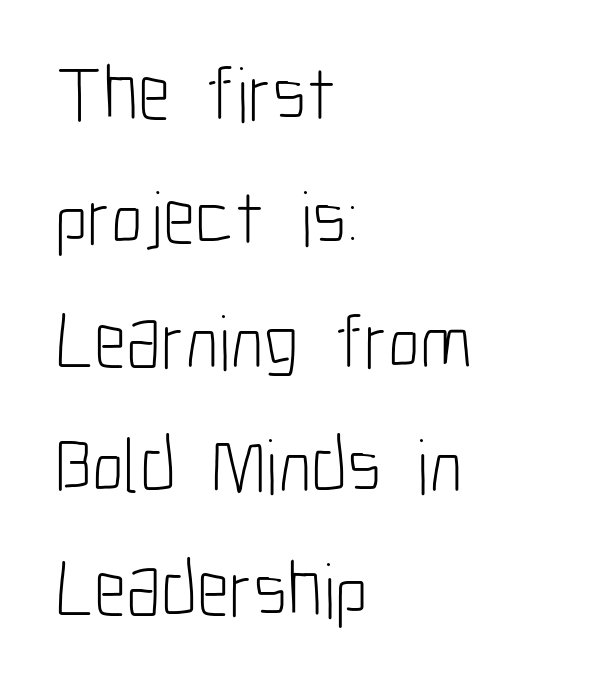
{"serif": "no", "italic": "no", "bold": "no", "weight": "light", "width": "condensed", "stroke_contrast": "low", "x_height": "medium", "monospaced": "no", "underline": "no", "align": "left", "line_spacing": "normal", "line_spacing_ratio": 1.59, "letter_spacing": "normal", "letter_spacing_em": 0.0, "glyph_px": 78}
